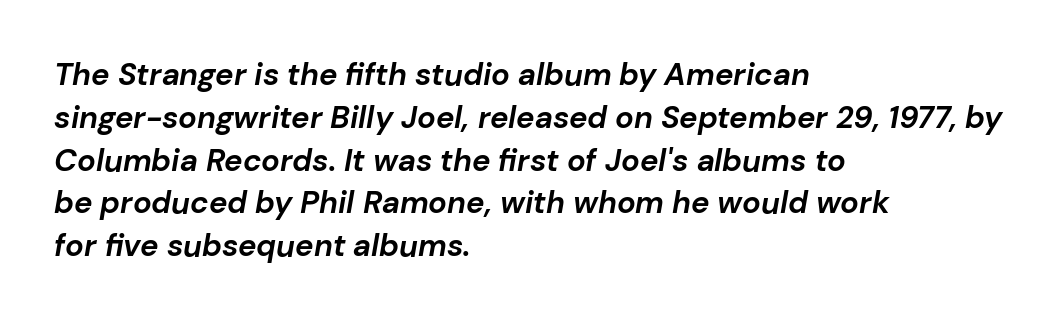
The image shows 31 px bold type, italic (leaning right); set left-aligned, normal line spacing (1.38x), normal letter spacing, not underlined; low stroke contrast and a medium x-height.
